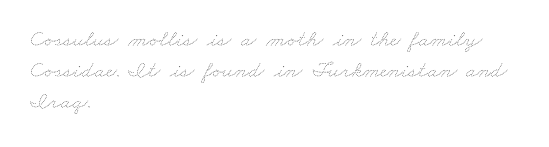
The image shows 23 px text type; set left-aligned, normal line spacing (1.35x), normal letter spacing, not underlined.
